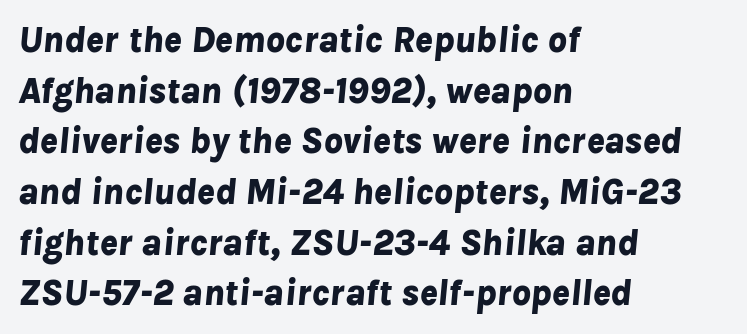
The image shows 37 px bold type, italic (leaning right); set left-aligned, normal line spacing (1.37x), normal letter spacing, not underlined; low stroke contrast and a medium x-height.
